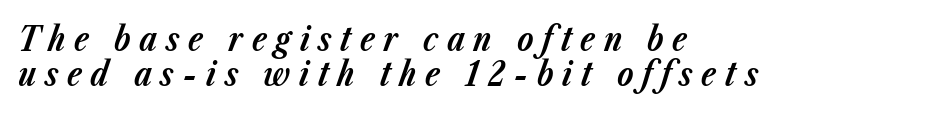
The image shows 33 px bold type, italic (leaning right); set left-aligned, tight line spacing (1.06x), unusually wide letter spacing (+0.26 em), not underlined; low stroke contrast and a medium x-height.
